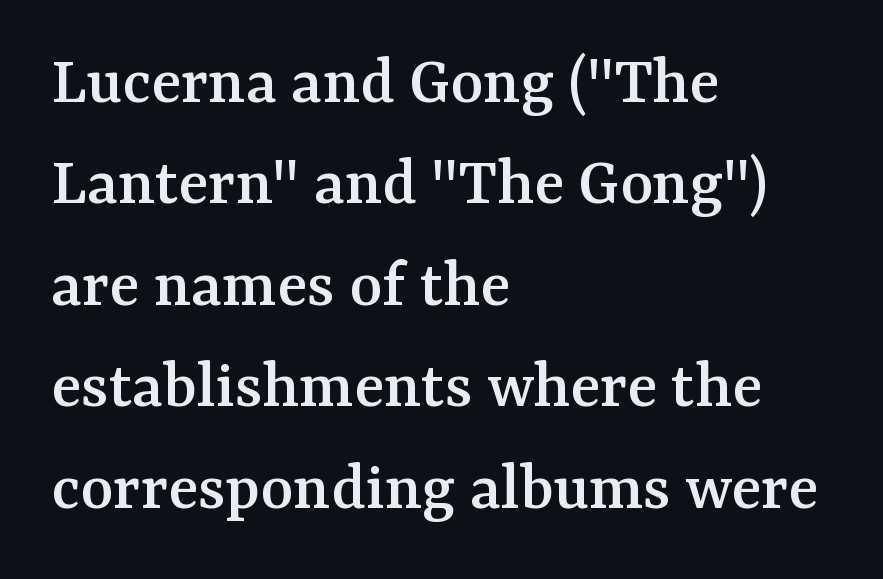
You can tell from the footed stems that serif type was used. Letter spacing: default. Evenly set lines give the paragraph a standard silhouette. Upright lettering throughout.
